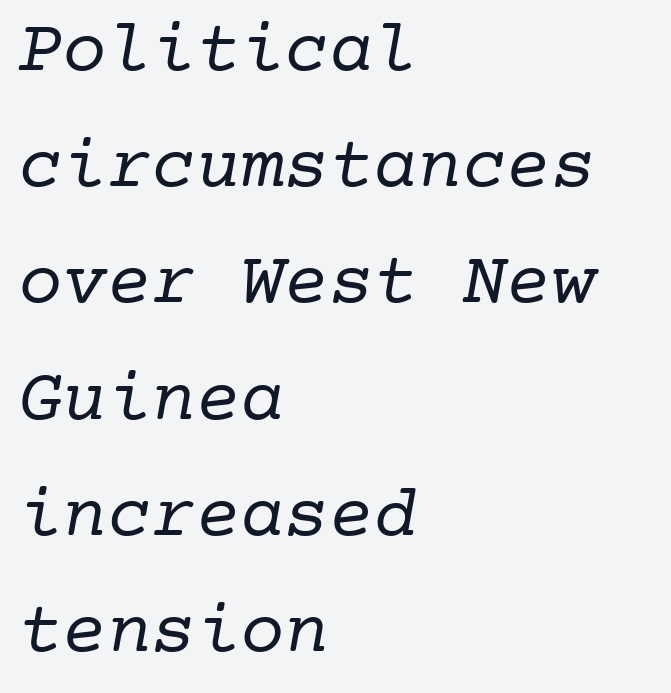
{"serif": "yes", "bold": "no", "weight": "regular", "width": "normal", "stroke_contrast": "low", "x_height": "medium", "monospaced": "yes", "underline": "no", "align": "left", "line_spacing": "normal", "line_spacing_ratio": 1.57, "letter_spacing": "normal", "letter_spacing_em": 0.0, "glyph_px": 74}
